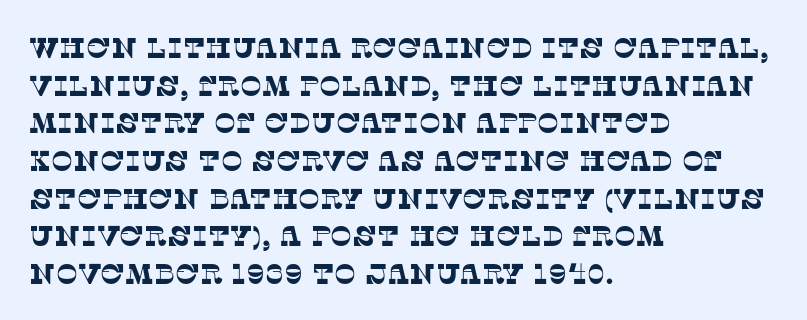
Q: Is the typeface a serif or a sans-serif typeface? A: Serif.
Q: Is the text underlined? A: No.
Q: How is the paragraph aligned? A: Left-aligned.
Q: Is the spacing between letters normal or unusually wide? A: Normal.
Q: Is the spacing between lines tight, normal or loose? A: Normal.
Q: Width (condensed, normal, or wide)? A: Normal.
Q: Stroke contrast? A: Low.
Q: x-height? A: Large.
Q: Monospaced? A: No.
